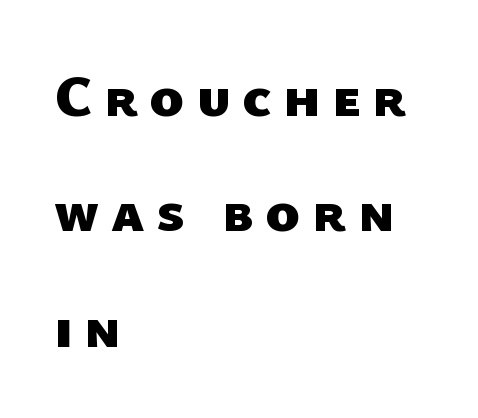
Q: Is the text bold? A: Yes.
Q: Is the typeface a serif or a sans-serif typeface? A: Sans-serif.
Q: Is the text underlined? A: No.
Q: How is the paragraph aligned? A: Left-aligned.
Q: Is the spacing between letters normal or unusually wide? A: Unusually wide.
Q: Is the spacing between lines tight, normal or loose? A: Loose.
Q: Width (condensed, normal, or wide)? A: Normal.
Q: Stroke contrast? A: Low.
Q: x-height? A: Medium.
Q: Monospaced? A: No.
